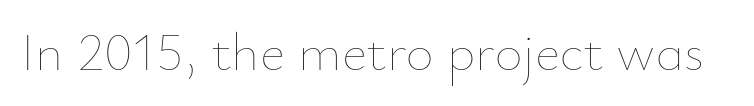
{"italic": "no", "bold": "no", "weight": "thin", "width": "normal", "stroke_contrast": "low", "x_height": "small", "monospaced": "no", "underline": "no", "letter_spacing": "normal", "letter_spacing_em": 0.0, "glyph_px": 54}
